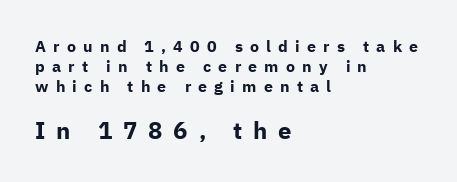
The image shows 24 px bold type, upright; set left-aligned, normal line spacing (1.25x), unusually wide letter spacing (+0.45 em), not underlined; the second (bottom) block is 1.5x larger.
